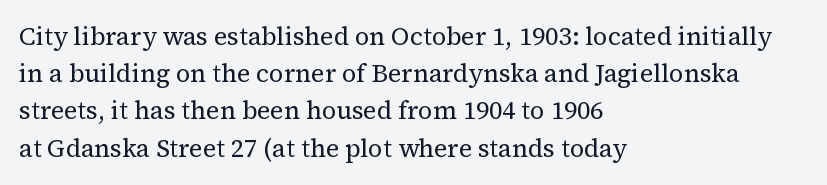
Each new line begins a customary step beneath the previous one. In CSS terms this would be text-align: left. Every character sits straight up, as roman type does. Inter-character spacing is left at the font's built-in metrics.
